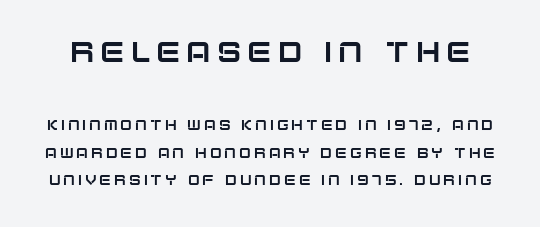
Q: Is the text italic (slanted)? A: No, it is upright.
Q: Is the typeface a serif or a sans-serif typeface? A: Sans-serif.
Q: Is the text underlined? A: No.
Q: Is the spacing between letters normal or unusually wide? A: Unusually wide.
Q: Is the spacing between lines tight, normal or loose? A: Loose.
Q: Which block of text is set in a larger size, the first (top) or the second (bottom)? A: The first (top) one.
Q: Width (condensed, normal, or wide)? A: Normal.
Q: Stroke contrast? A: Low.
Q: x-height? A: Large.
Q: Monospaced? A: No.
